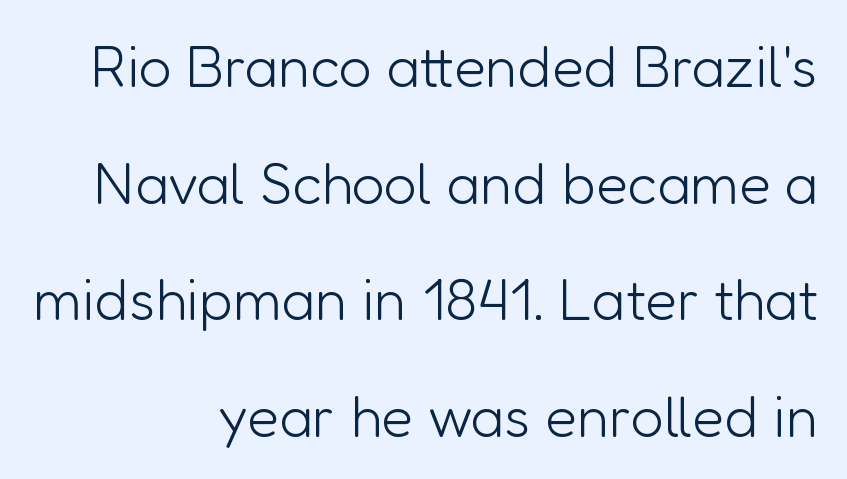
The image shows 58 px light sans-serif type, upright; set right-aligned, loose line spacing (2.01x), normal letter spacing, not underlined; low stroke contrast and a medium x-height.
